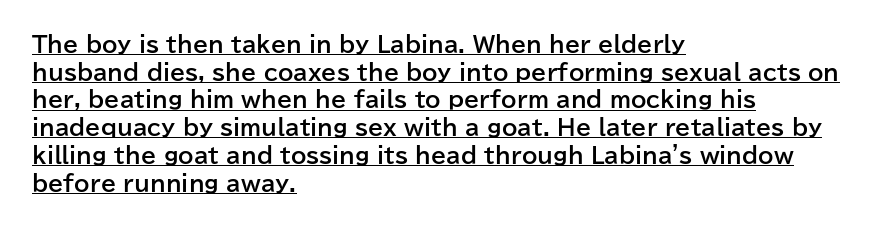
The image shows 22 px bold type, upright; set left-aligned, normal line spacing (1.26x), normal letter spacing, underlined.
